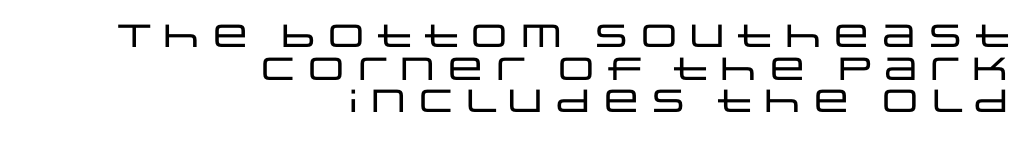
Q: Is the text italic (slanted)? A: No, it is upright.
Q: Is the typeface a serif or a sans-serif typeface? A: Sans-serif.
Q: Is the text underlined? A: No.
Q: How is the paragraph aligned? A: Right-aligned.
Q: Is the spacing between letters normal or unusually wide? A: Normal.
Q: Is the spacing between lines tight, normal or loose? A: Tight.
Q: Width (condensed, normal, or wide)? A: Wide.
Q: Stroke contrast? A: Low.
Q: x-height? A: Large.
Q: Monospaced? A: No.
